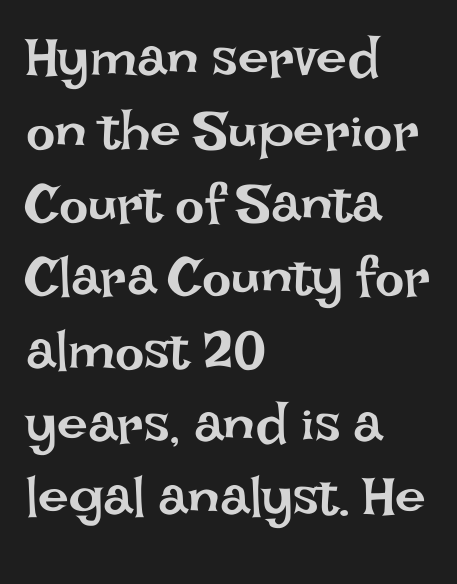
Q: Is the text bold? A: No.
Q: Is the text italic (slanted)? A: No, it is upright.
Q: Is the text underlined? A: No.
Q: How is the paragraph aligned? A: Left-aligned.
Q: Is the spacing between letters normal or unusually wide? A: Normal.
Q: Is the spacing between lines tight, normal or loose? A: Normal.
Q: Width (condensed, normal, or wide)? A: Normal.
Q: Stroke contrast? A: Low.
Q: x-height? A: Large.
Q: Monospaced? A: No.
